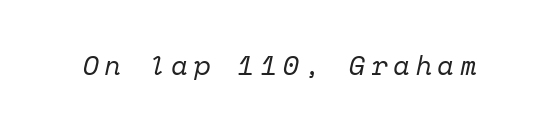
These lines were composed using italics. Heft: none added — not bold. Is the letter spacing exaggerated? Yes — the characters are pushed far apart. Beneath every word, the page is bare.
